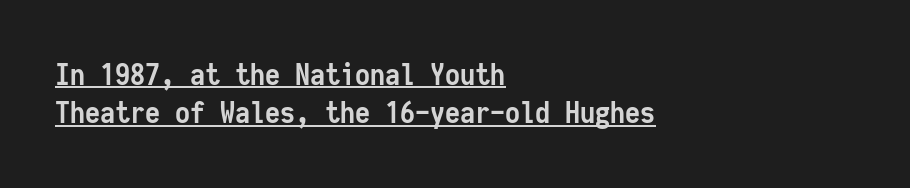
{"serif": "no", "italic": "no", "bold": "yes", "weight": "semibold", "width": "condensed", "stroke_contrast": "low", "x_height": "medium", "monospaced": "yes", "underline": "yes", "align": "left", "line_spacing": "normal", "line_spacing_ratio": 1.28, "letter_spacing": "normal", "letter_spacing_em": 0.0, "glyph_px": 30}
